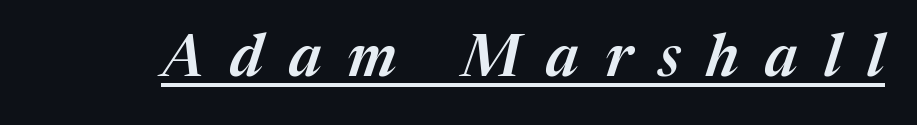
How are the letters spaced? Widely, with obvious added tracking. Emphasis-style slanted type is in use. Honestly, the underline is the first thing you notice here. Here the designer chose a conventional face with non-uniform glyph widths. Bold? Not quite — semibold, heavier than regular but stopping short.
